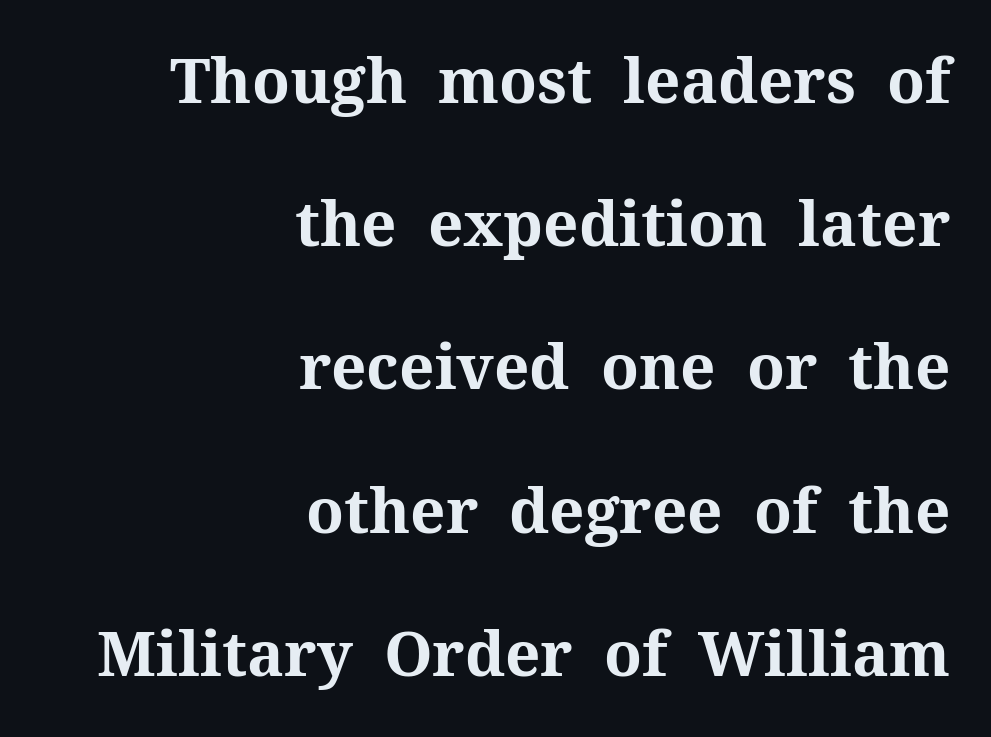
Q: Is the text bold? A: Yes.
Q: Is the text italic (slanted)? A: No, it is upright.
Q: Is the typeface a serif or a sans-serif typeface? A: Serif.
Q: Is the text underlined? A: No.
Q: How is the paragraph aligned? A: Right-aligned.
Q: Is the spacing between letters normal or unusually wide? A: Normal.
Q: Is the spacing between lines tight, normal or loose? A: Loose.
Q: Width (condensed, normal, or wide)? A: Normal.
Q: Stroke contrast? A: Medium.
Q: x-height? A: Medium.
Q: Monospaced? A: No.
